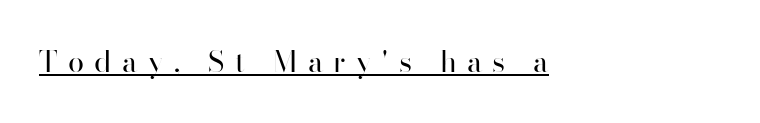
Q: Is the text bold? A: No.
Q: Is the text italic (slanted)? A: No, it is upright.
Q: Is the typeface a serif or a sans-serif typeface? A: Sans-serif.
Q: Is the text underlined? A: Yes.
Q: How is the paragraph aligned? A: Left-aligned.
Q: Is the spacing between letters normal or unusually wide? A: Unusually wide.
Q: Width (condensed, normal, or wide)? A: Normal.
Q: Stroke contrast? A: High.
Q: x-height? A: Small.
Q: Monospaced? A: No.
